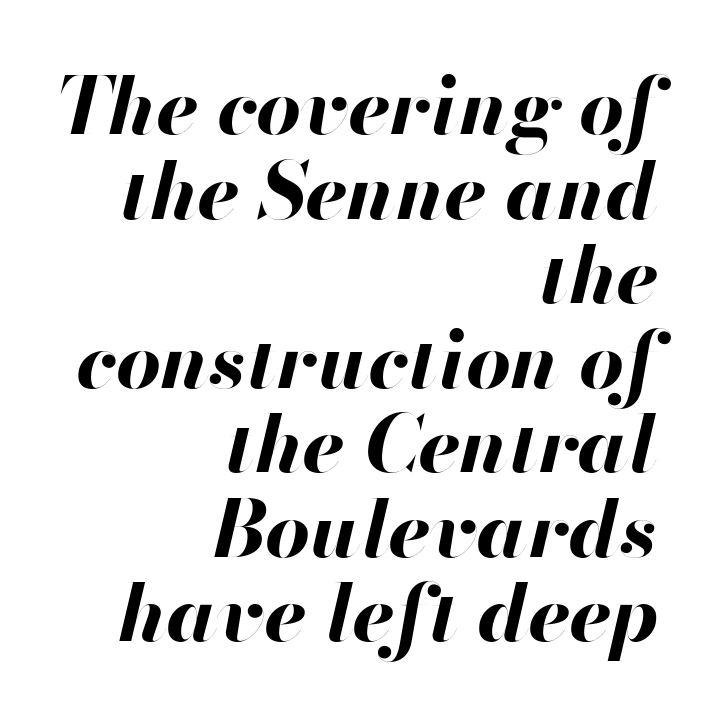
Q: Is the text bold? A: Yes.
Q: Is the text italic (slanted)? A: Yes, it leans right by about 13 degrees.
Q: Is the text underlined? A: No.
Q: How is the paragraph aligned? A: Right-aligned.
Q: Is the spacing between letters normal or unusually wide? A: Normal.
Q: Is the spacing between lines tight, normal or loose? A: Tight.
Q: Width (condensed, normal, or wide)? A: Normal.
Q: Stroke contrast? A: High.
Q: x-height? A: Small.
Q: Monospaced? A: No.
